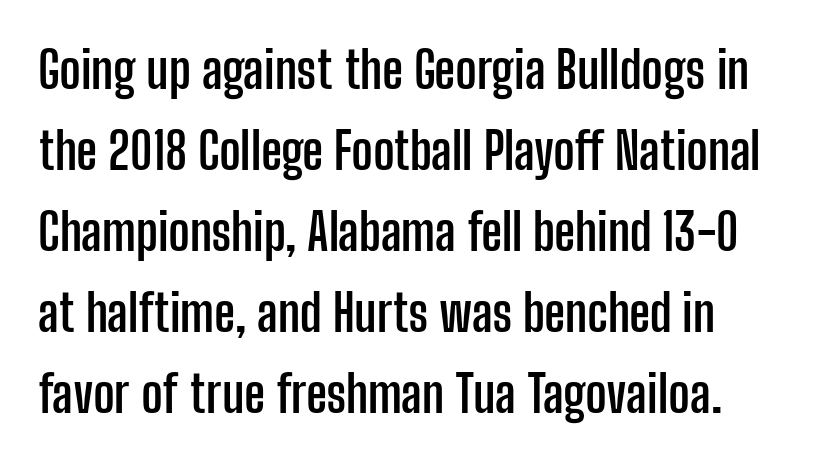
{"serif": "no", "italic": "no", "bold": "yes", "weight": "semibold", "width": "condensed", "stroke_contrast": "low", "x_height": "medium", "monospaced": "no", "underline": "no", "line_spacing": "normal", "line_spacing_ratio": 1.59, "letter_spacing": "normal", "letter_spacing_em": 0.0, "glyph_px": 51}
